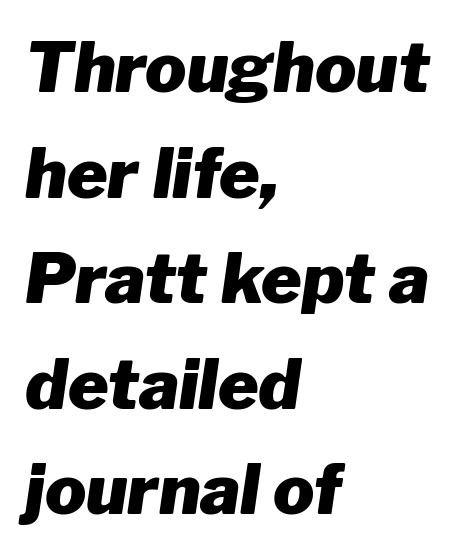
The image shows 69 px heavy type, italic (leaning right); set left-aligned, normal line spacing (1.53x), normal letter spacing, not underlined; low stroke contrast and a medium x-height.
